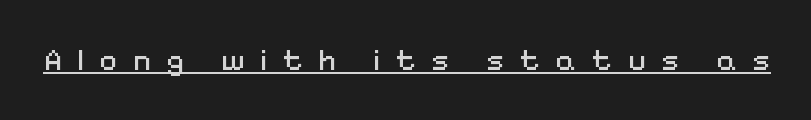
The image shows 31 px regular-weight sans-serif type, upright; set unusually wide letter spacing (+0.49 em), underlined; medium stroke contrast and a medium x-height.
